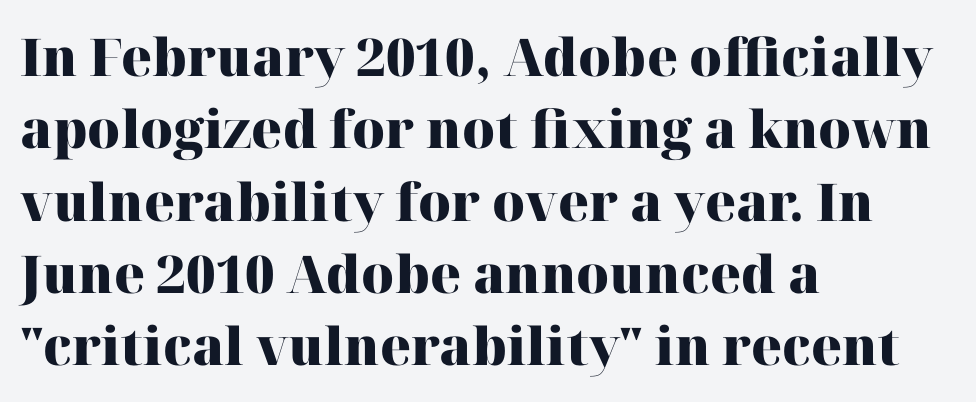
Q: Is the text bold? A: Yes.
Q: Is the text italic (slanted)? A: No, it is upright.
Q: Is the typeface a serif or a sans-serif typeface? A: Serif.
Q: Is the text underlined? A: No.
Q: How is the paragraph aligned? A: Left-aligned.
Q: Is the spacing between letters normal or unusually wide? A: Normal.
Q: Is the spacing between lines tight, normal or loose? A: Normal.
Q: Width (condensed, normal, or wide)? A: Normal.
Q: Stroke contrast? A: High.
Q: x-height? A: Medium.
Q: Monospaced? A: No.
